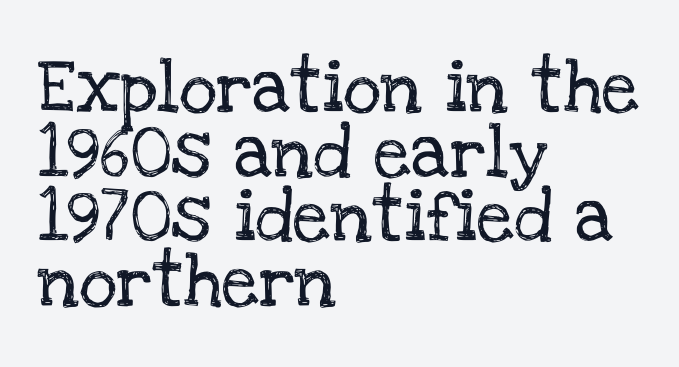
{"serif": "yes", "italic": "no", "width": "normal", "stroke_contrast": "low", "x_height": "large", "monospaced": "no", "underline": "no", "align": "left", "line_spacing_ratio": 1.22, "letter_spacing": "normal", "letter_spacing_em": 0.0, "glyph_px": 53}
